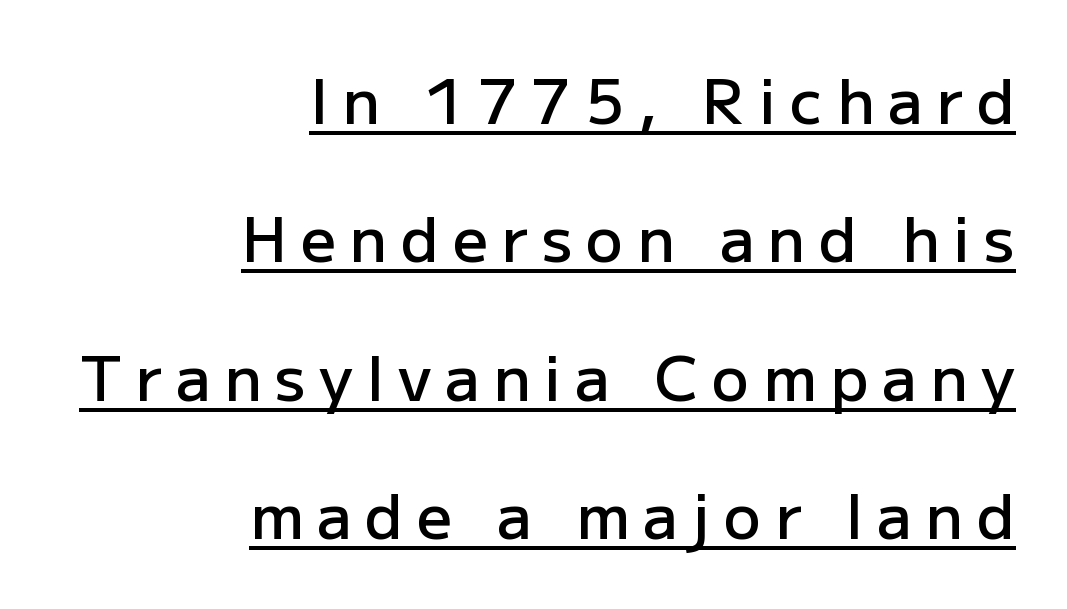
Q: Is the text bold? A: Semi-bold.
Q: Is the text italic (slanted)? A: No, it is upright.
Q: Is the typeface a serif or a sans-serif typeface? A: Sans-serif.
Q: Is the text underlined? A: Yes.
Q: How is the paragraph aligned? A: Right-aligned.
Q: Is the spacing between letters normal or unusually wide? A: Unusually wide.
Q: Is the spacing between lines tight, normal or loose? A: Loose.
Q: Width (condensed, normal, or wide)? A: Normal.
Q: Stroke contrast? A: Low.
Q: x-height? A: Medium.
Q: Monospaced? A: No.
